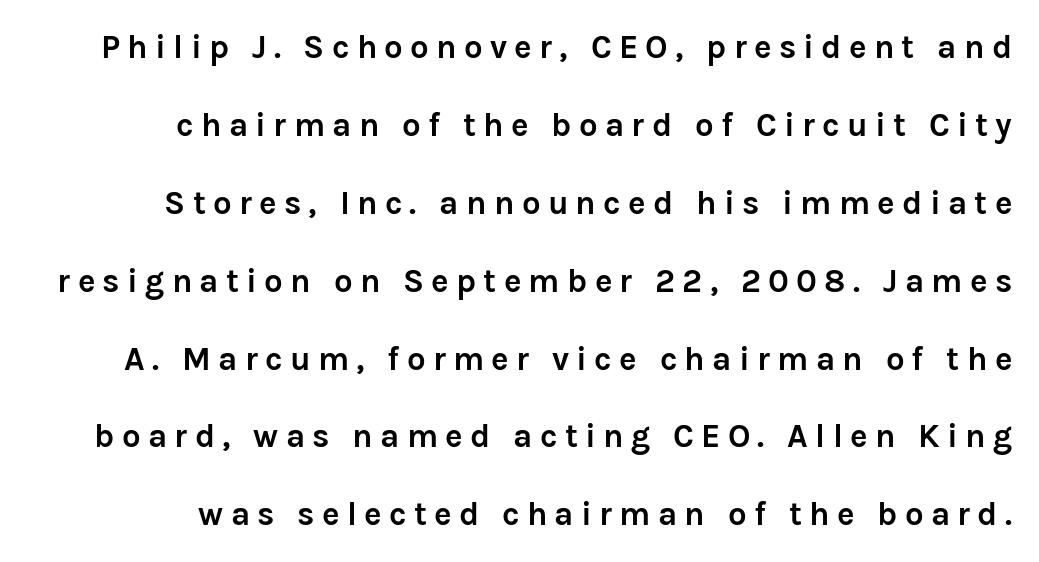
The image shows 33 px semibold sans-serif type, upright; set right-aligned, loose line spacing (2.36x), unusually wide letter spacing (+0.22 em), not underlined; low stroke contrast and a medium x-height.
